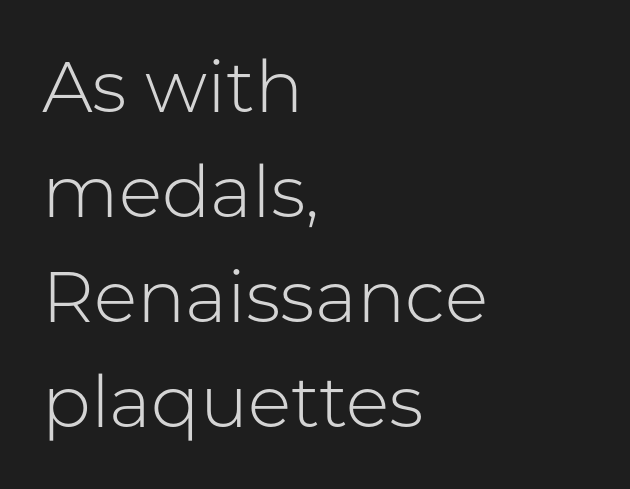
Compared with typical body copy, the letter spacing here is the same. The letters advance in unequal steps, a hallmark of proportional type. The paragraph has a hard left edge and a soft right edge. Bare-footed words on every line. Typographically, this falls in the sans-serif category.
